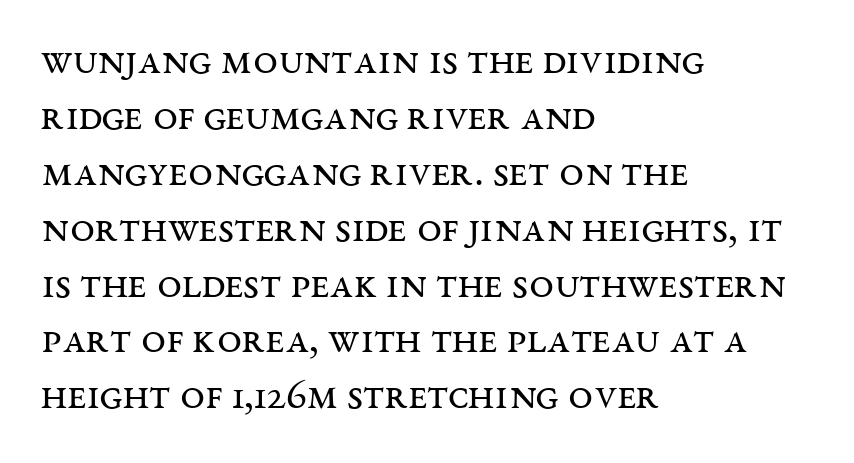
The image shows 44 px regular-weight, wide serif type, upright; set left-aligned, normal line spacing (1.27x), normal letter spacing, not underlined; medium stroke contrast and a large x-height.
